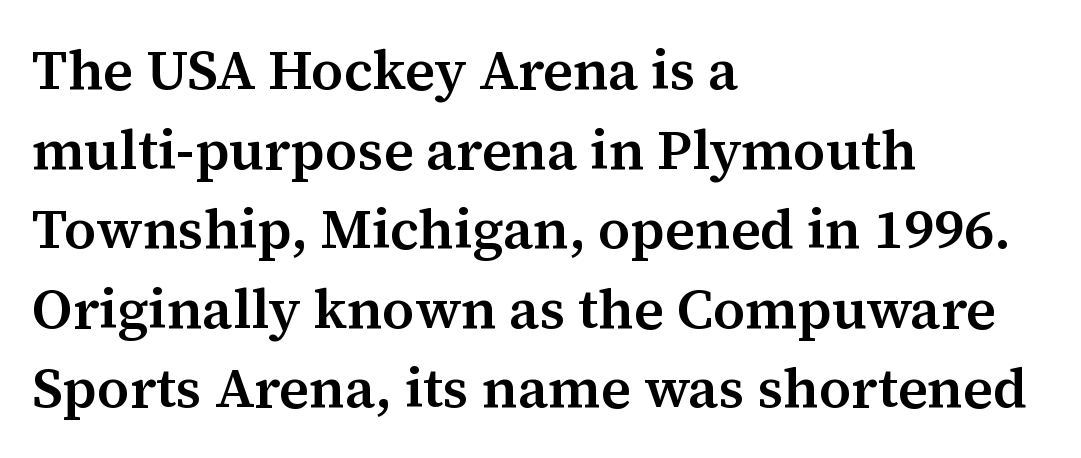
The image shows 56 px semibold serif type, upright; set left-aligned, normal line spacing (1.42x), normal letter spacing, not underlined; medium stroke contrast and a medium x-height.
